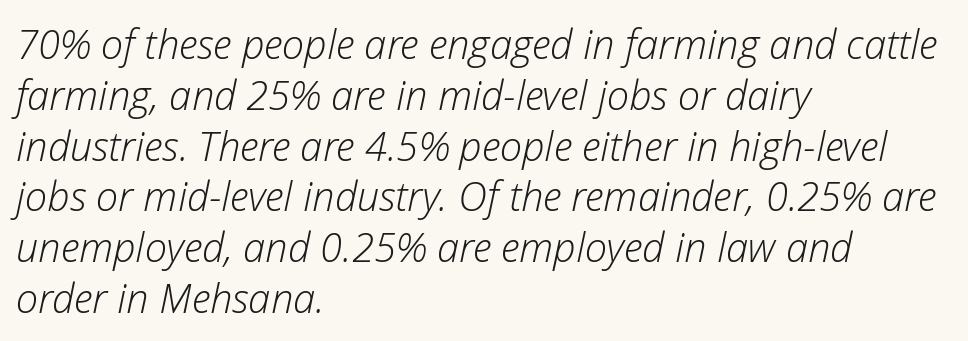
The image shows 40 px light type, italic (leaning right); set left-aligned, normal line spacing (1.27x), normal letter spacing, not underlined; low stroke contrast and a medium x-height.
